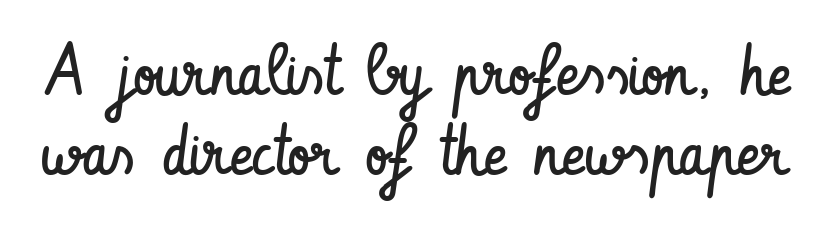
This is the regular roman posture of the typeface. The lines are packed closely together with very little leading. Are there feet on the stems? There aren't — it's a sans. The typesetting does not lean heavy: it is not bold. You could not count columns in this text — the font is proportionally spaced.
